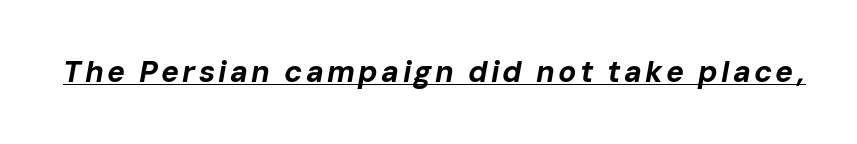
Q: Is the text bold? A: Yes.
Q: Is the text italic (slanted)? A: Yes, it leans right by about 10 degrees.
Q: Is the text underlined? A: Yes.
Q: Width (condensed, normal, or wide)? A: Normal.
Q: Stroke contrast? A: Low.
Q: x-height? A: Medium.
Q: Monospaced? A: No.
